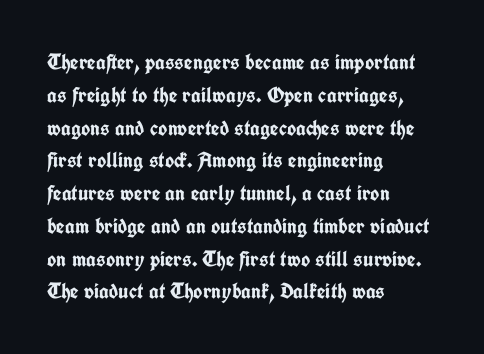
Q: Is the text bold? A: Yes.
Q: Is the text italic (slanted)? A: No, it is upright.
Q: Is the text underlined? A: No.
Q: How is the paragraph aligned? A: Left-aligned.
Q: Is the spacing between letters normal or unusually wide? A: Normal.
Q: Is the spacing between lines tight, normal or loose? A: Normal.
